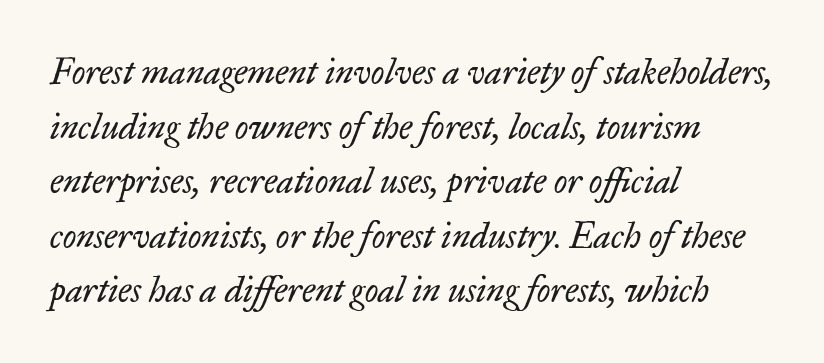
{"serif": "yes", "italic": "yes", "lean": "right", "slant_degrees": 17, "bold": "no", "weight": "regular", "width": "normal", "stroke_contrast": "low", "x_height": "small", "monospaced": "no", "underline": "no", "align": "left", "line_spacing": "normal", "line_spacing_ratio": 1.56, "letter_spacing": "normal", "letter_spacing_em": 0.0, "glyph_px": 35}
